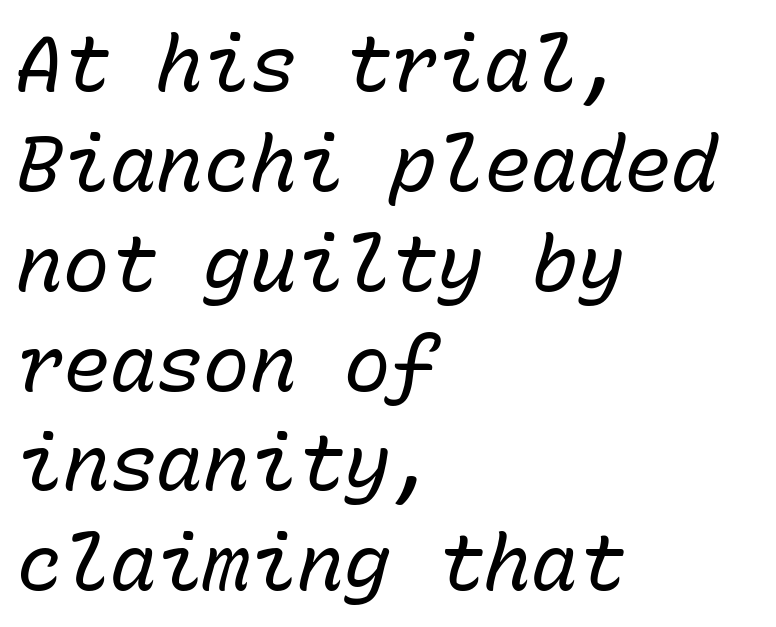
Q: Is the text bold? A: No.
Q: Is the text italic (slanted)? A: Yes, it leans right by about 15 degrees.
Q: Is the text underlined? A: No.
Q: How is the paragraph aligned? A: Left-aligned.
Q: Is the spacing between letters normal or unusually wide? A: Normal.
Q: Is the spacing between lines tight, normal or loose? A: Normal.
Q: Width (condensed, normal, or wide)? A: Normal.
Q: Stroke contrast? A: Low.
Q: x-height? A: Medium.
Q: Monospaced? A: Yes.
